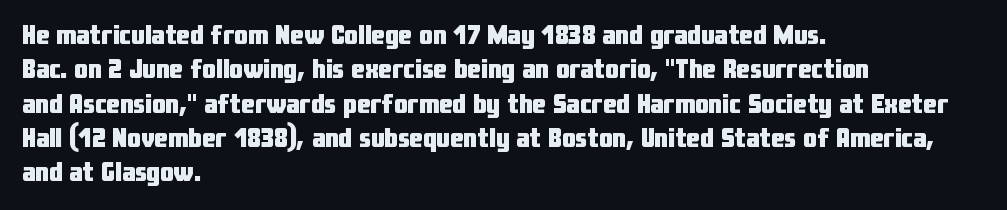
{"italic": "no", "bold": "yes", "underline": "no", "align": "left", "line_spacing": "normal", "line_spacing_ratio": 1.27, "letter_spacing": "normal", "letter_spacing_em": 0.0, "glyph_px": 27}
